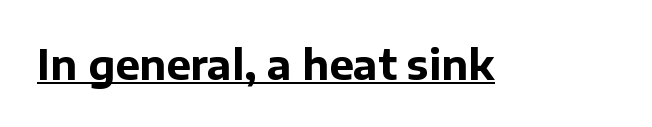
{"serif": "no", "italic": "no", "bold": "yes", "weight": "bold", "width": "normal", "stroke_contrast": "low", "x_height": "medium", "monospaced": "no", "underline": "yes", "letter_spacing": "normal", "letter_spacing_em": 0.0, "glyph_px": 41}
